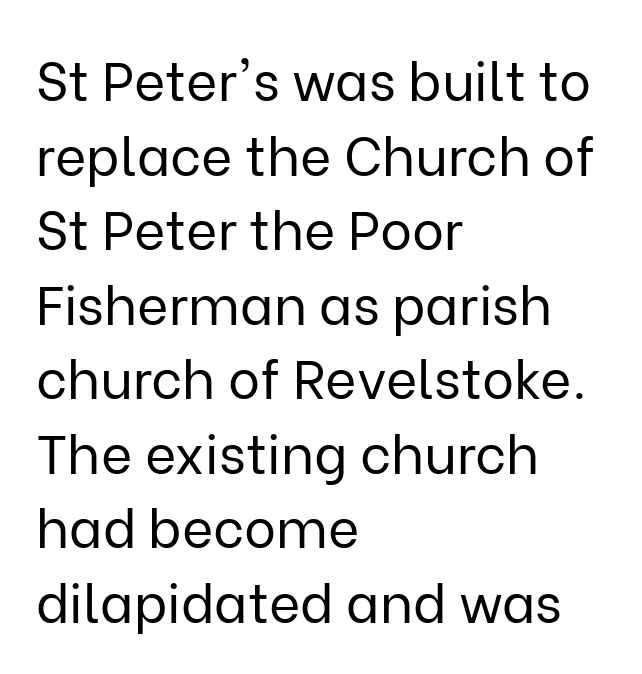
Caption: standard tracking, unaltered. No italicization has been applied; the sample stays upright. Casual observation: everything's shoved over to the left. Each stroke keeps to a modest, everyday thickness or less.
